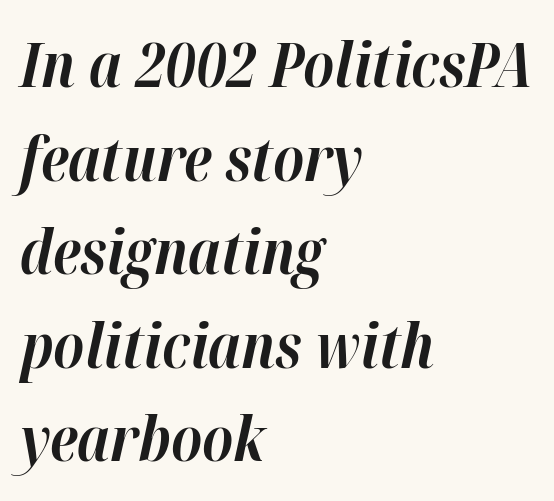
{"italic": "yes", "lean": "right", "slant_degrees": 12, "bold": "yes", "weight": "bold", "width": "normal", "stroke_contrast": "high", "x_height": "medium", "monospaced": "no", "underline": "no", "align": "left", "line_spacing": "normal", "line_spacing_ratio": 1.51, "letter_spacing": "normal", "letter_spacing_em": 0.0, "glyph_px": 62}
